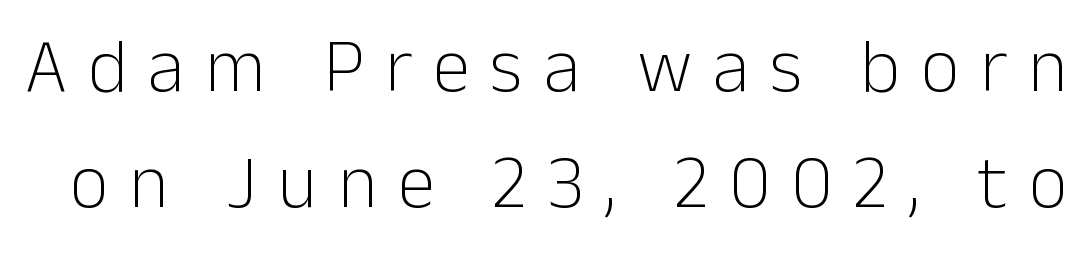
The tracking reads as deliberately expanded to a designer's eye. Successive baselines arrive at the customary interval. Notice how the stems are strictly vertical — no italics here. A typesetter would call this proportional, since set widths differ per character. The words here are not underlined.
